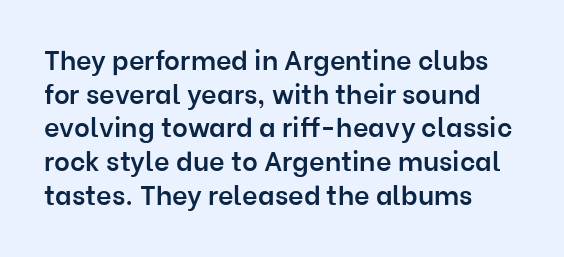
Q: Is the text bold? A: Semi-bold.
Q: Is the text italic (slanted)? A: No, it is upright.
Q: Is the text underlined? A: No.
Q: Is the spacing between letters normal or unusually wide? A: Normal.
Q: Is the spacing between lines tight, normal or loose? A: Normal.
